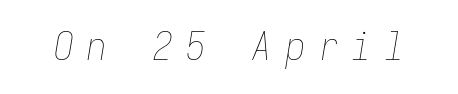
Think of a typewriter: that constant character pitch is what you see here. The text carries the slant typical of an italic or oblique font. The font is comparable to plain body text, perhaps lighter. Type without underlining. How are the letters spaced? Widely, with obvious added tracking.
